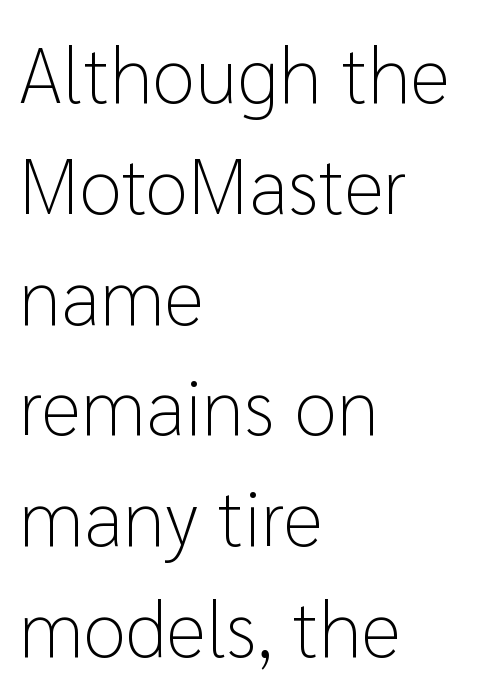
{"serif": "no", "italic": "no", "bold": "no", "weight": "light", "width": "normal", "stroke_contrast": "low", "x_height": "medium", "monospaced": "no", "underline": "no", "align": "left", "line_spacing": "normal", "line_spacing_ratio": 1.42, "letter_spacing": "normal", "letter_spacing_em": 0.0, "glyph_px": 78}
